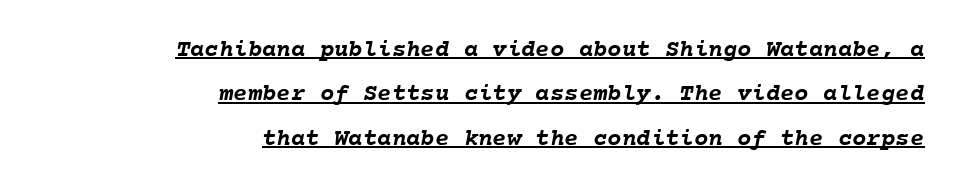
Glance below the letters and you will spot a drawn line. Characters follow at the spacing the type designer built in. Chunky letters — that's bold for sure. Notice how the passage keeps a crisp vertical edge on the right only.
